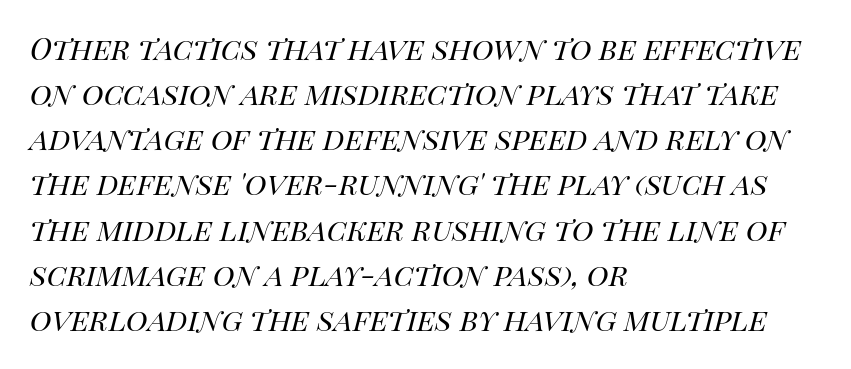
Q: Is the text bold? A: No.
Q: Is the text italic (slanted)? A: Yes, it leans right by about 14 degrees.
Q: Is the text underlined? A: No.
Q: How is the paragraph aligned? A: Left-aligned.
Q: Is the spacing between letters normal or unusually wide? A: Normal.
Q: Width (condensed, normal, or wide)? A: Normal.
Q: Stroke contrast? A: High.
Q: x-height? A: Large.
Q: Monospaced? A: No.
